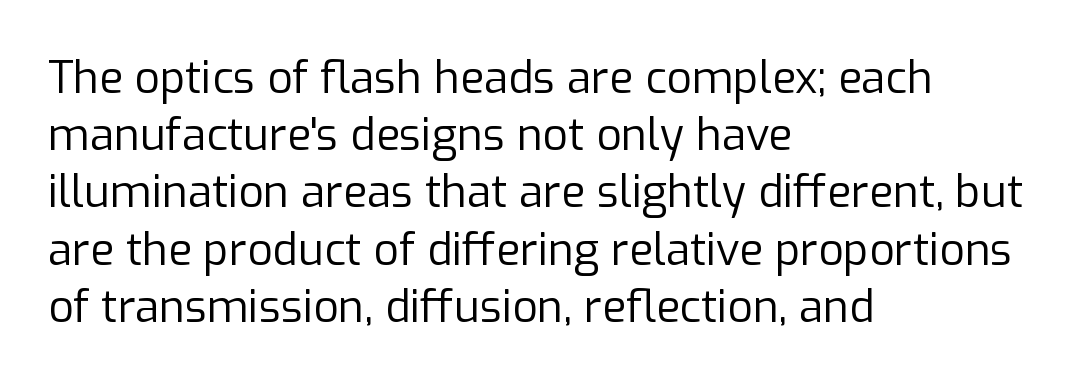
The characters are drawn with everyday or finer stroke widths. Check the space under the baseline: it is left empty. This is the regular roman posture of the typeface. Unlike a traditional serif, this face leaves its strokes unadorned. The horizontal fit of the characters is conventional and even.
